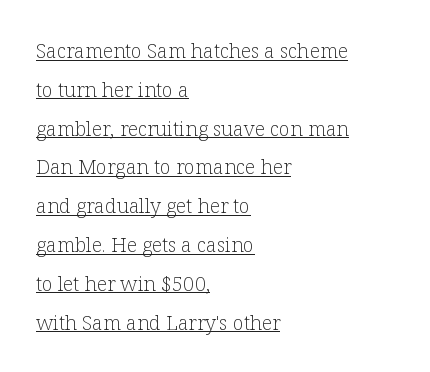
{"italic": "no", "bold": "no", "underline": "yes", "align": "left", "line_spacing": "loose", "line_spacing_ratio": 1.94, "letter_spacing": "normal", "letter_spacing_em": 0.0, "glyph_px": 20}
